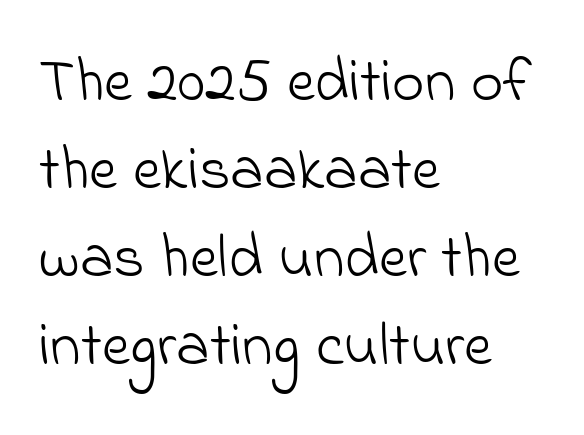
No word sits above an underline. Here the designer chose a conventional face with non-uniform glyph widths. Stroke mass is kept to a normal reading level or below. Short and long lines alike share a common starting point at left. These lines are composed in type without serifs.
